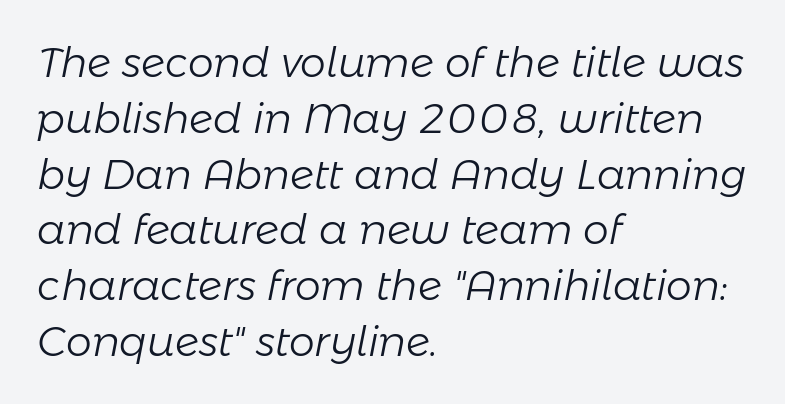
If you measured baseline to baseline, you'd find a middling distance. These lines are rendered in a variable-pitch font. Ink coverage per letter is moderate at most. Slanted lettering throughout.
